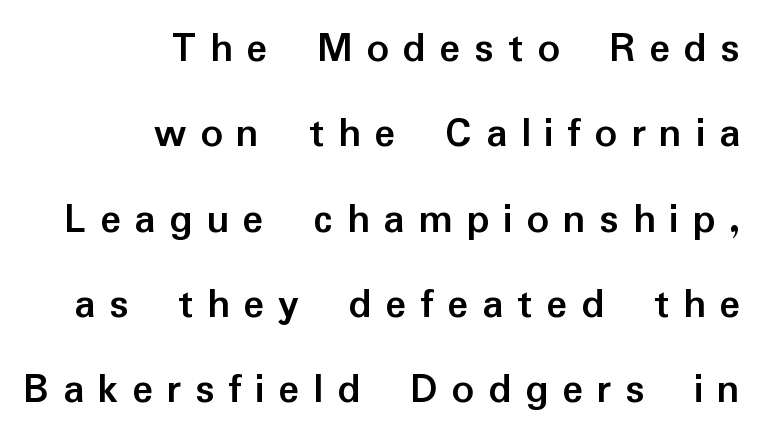
Q: Is the text bold? A: Yes.
Q: Is the text italic (slanted)? A: No, it is upright.
Q: Is the typeface a serif or a sans-serif typeface? A: Sans-serif.
Q: Is the text underlined? A: No.
Q: How is the paragraph aligned? A: Right-aligned.
Q: Is the spacing between letters normal or unusually wide? A: Unusually wide.
Q: Is the spacing between lines tight, normal or loose? A: Loose.
Q: Width (condensed, normal, or wide)? A: Normal.
Q: Stroke contrast? A: Low.
Q: x-height? A: Medium.
Q: Monospaced? A: No.
